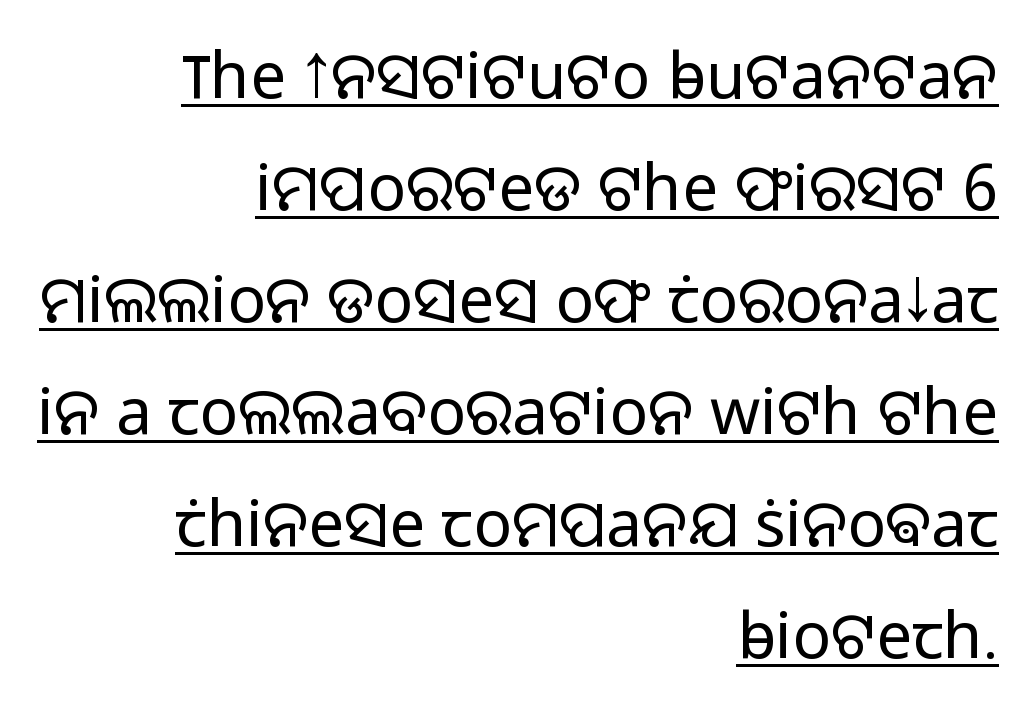
Q: Is the text bold? A: No.
Q: Is the text italic (slanted)? A: No, it is upright.
Q: Is the typeface a serif or a sans-serif typeface? A: Sans-serif.
Q: Is the text underlined? A: Yes.
Q: How is the paragraph aligned? A: Right-aligned.
Q: Is the spacing between letters normal or unusually wide? A: Normal.
Q: Width (condensed, normal, or wide)? A: Normal.
Q: Stroke contrast? A: Low.
Q: x-height? A: Medium.
Q: Monospaced? A: No.
